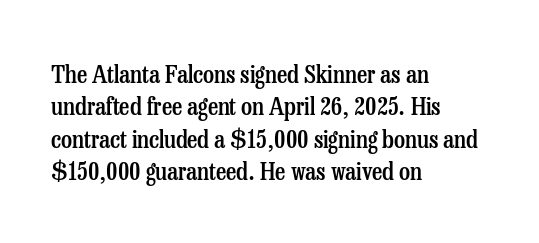
The image shows 25 px text type, upright; set left-aligned, normal line spacing (1.3x), normal letter spacing, not underlined.
